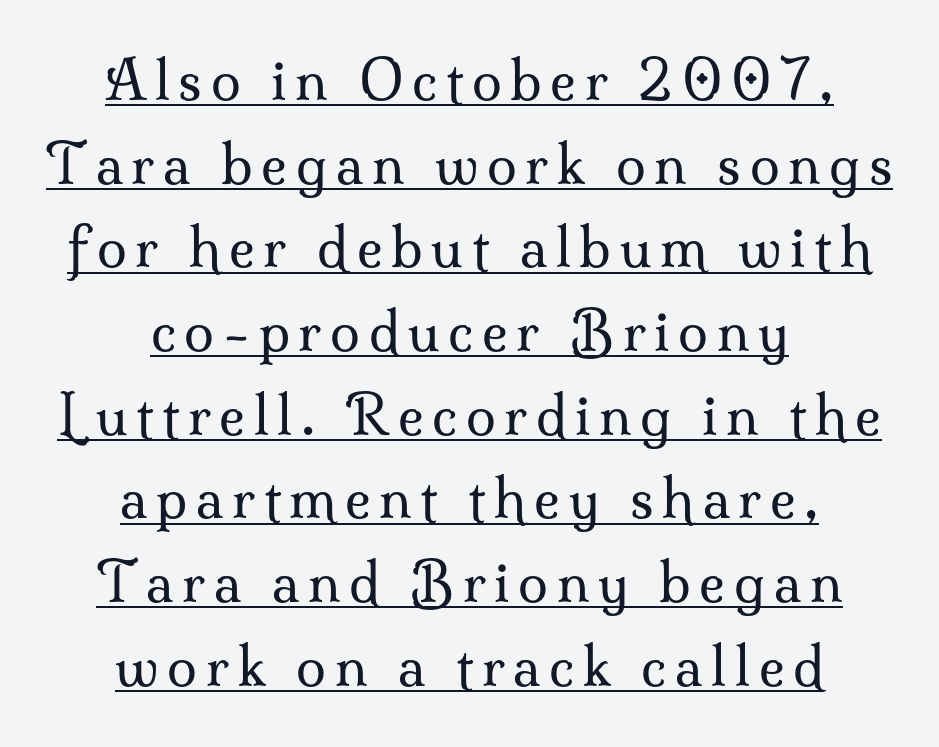
{"serif": "yes", "italic": "no", "bold": "no", "weight": "regular", "width": "normal", "stroke_contrast": "medium", "x_height": "small", "monospaced": "no", "underline": "yes", "align": "center", "line_spacing": "normal", "line_spacing_ratio": 1.55, "glyph_px": 54}
